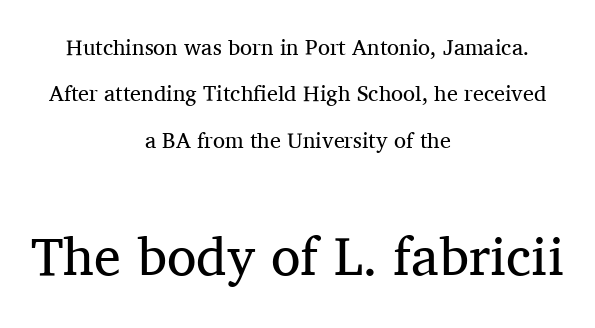
Q: Is the text bold? A: No.
Q: Is the text italic (slanted)? A: No, it is upright.
Q: Is the typeface a serif or a sans-serif typeface? A: Serif.
Q: Is the text underlined? A: No.
Q: How is the paragraph aligned? A: Centered.
Q: Is the spacing between letters normal or unusually wide? A: Normal.
Q: Is the spacing between lines tight, normal or loose? A: Loose.
Q: Which block of text is set in a larger size, the first (top) or the second (bottom)? A: The second (bottom) one.
Q: Width (condensed, normal, or wide)? A: Normal.
Q: Stroke contrast? A: Medium.
Q: x-height? A: Medium.
Q: Monospaced? A: No.
